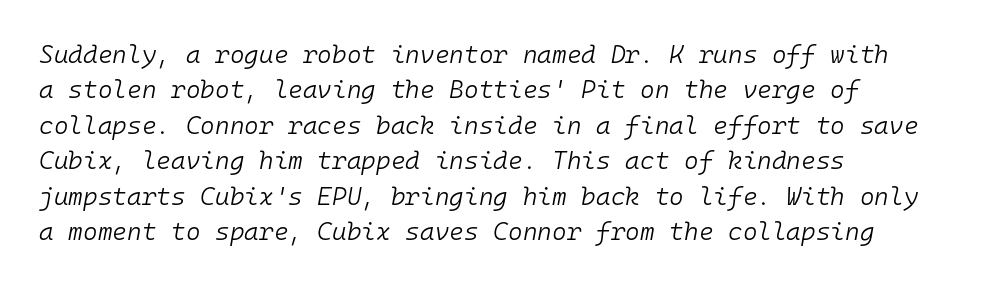
{"italic": "yes", "lean": "right", "slant_degrees": 10, "bold": "no", "underline": "no", "align": "left", "line_spacing": "normal", "line_spacing_ratio": 1.42, "letter_spacing": "normal", "letter_spacing_em": 0.0, "glyph_px": 25}
